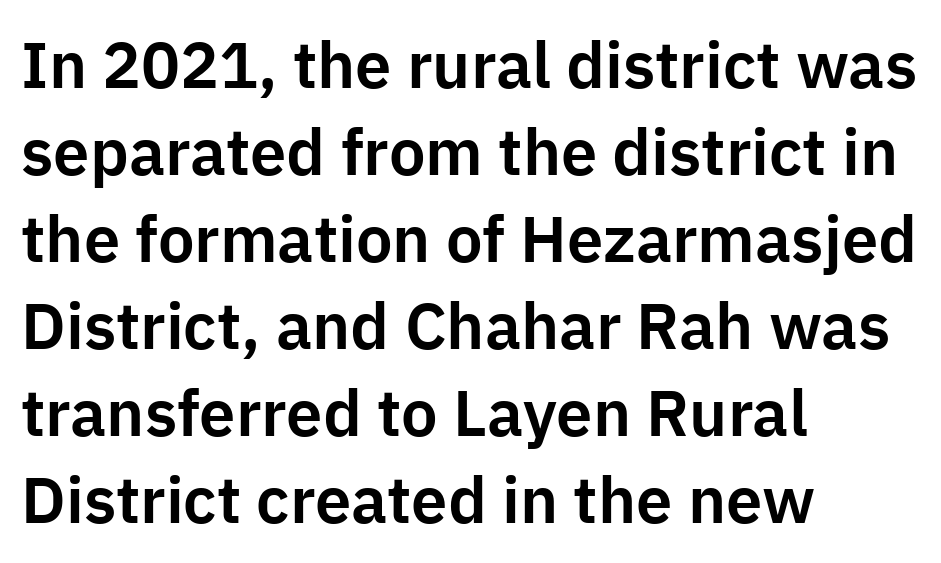
{"serif": "no", "italic": "no", "width": "normal", "stroke_contrast": "low", "x_height": "medium", "monospaced": "no", "underline": "no", "align": "left", "line_spacing": "normal", "line_spacing_ratio": 1.34, "letter_spacing": "normal", "letter_spacing_em": 0.0, "glyph_px": 65}
